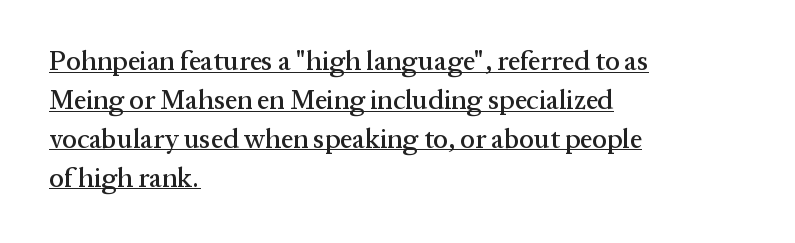
Q: Is the text italic (slanted)? A: No, it is upright.
Q: Is the text underlined? A: Yes.
Q: How is the paragraph aligned? A: Left-aligned.
Q: Is the spacing between letters normal or unusually wide? A: Normal.
Q: Is the spacing between lines tight, normal or loose? A: Normal.
